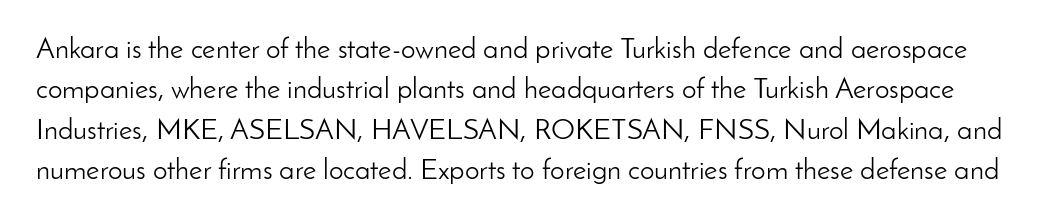
Q: Is the text bold? A: No.
Q: Is the text italic (slanted)? A: No, it is upright.
Q: Is the typeface a serif or a sans-serif typeface? A: Sans-serif.
Q: Is the text underlined? A: No.
Q: Is the spacing between letters normal or unusually wide? A: Normal.
Q: Is the spacing between lines tight, normal or loose? A: Normal.
Q: Width (condensed, normal, or wide)? A: Normal.
Q: Stroke contrast? A: Low.
Q: x-height? A: Small.
Q: Monospaced? A: No.
